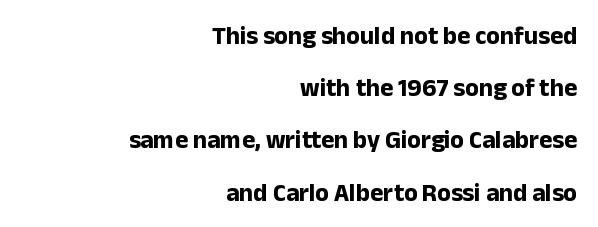
The lines are spread far apart with generous leading. If you drew a ruler down the right edge, every line would touch it. Italic: no, the glyphs are upright roman. No word sits above an underline. This rendering leaves character spacing at its baseline value. Each glyph is drawn with heavy, bold strokes.
